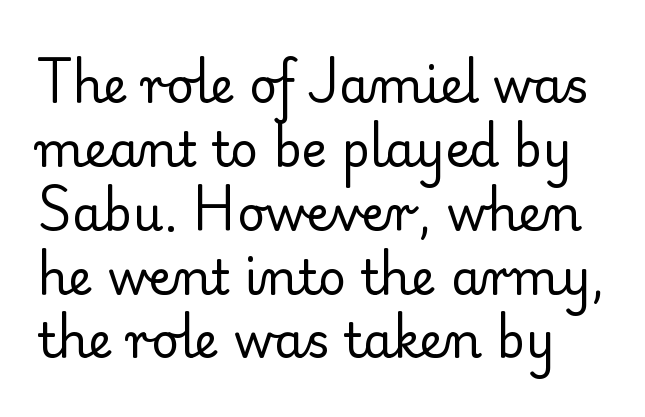
{"serif": "yes", "italic": "no", "bold": "no", "weight": "regular", "width": "normal", "stroke_contrast": "low", "x_height": "small", "monospaced": "no", "underline": "no", "line_spacing": "normal", "line_spacing_ratio": 1.33, "letter_spacing": "normal", "letter_spacing_em": 0.0, "glyph_px": 48}
